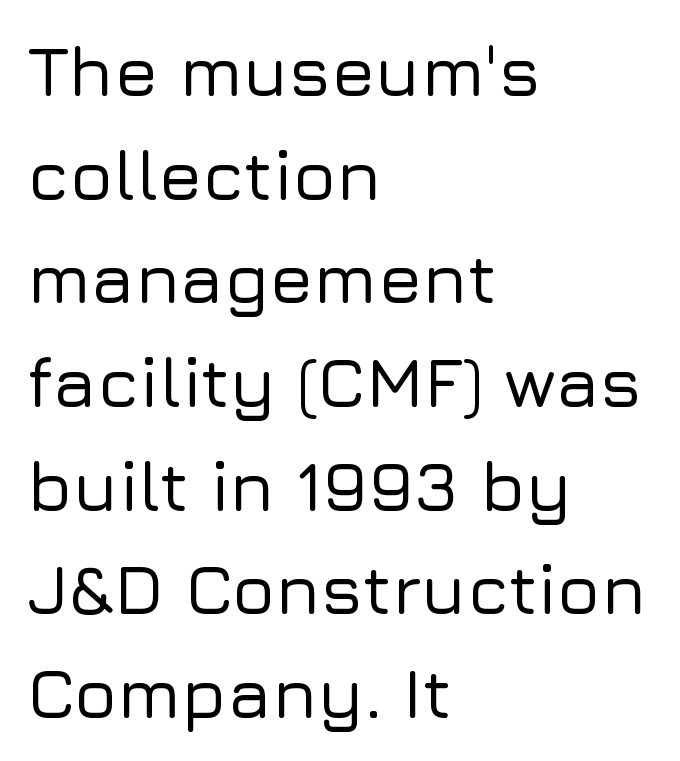
The image shows 71 px sans-serif type, upright; set left-aligned, normal line spacing (1.46x), normal letter spacing, not underlined; low stroke contrast and a medium x-height.
